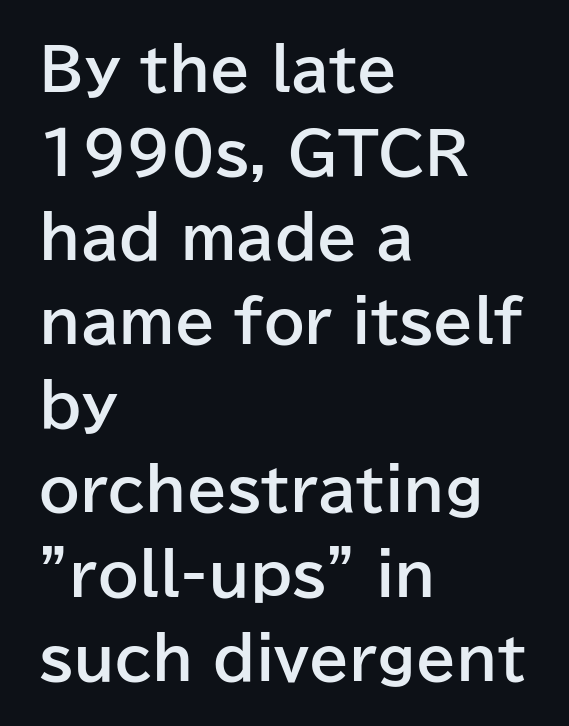
The image shows 58 px bold sans-serif type, upright; set left-aligned, normal line spacing (1.45x), normal letter spacing, not underlined; low stroke contrast and a medium x-height.
